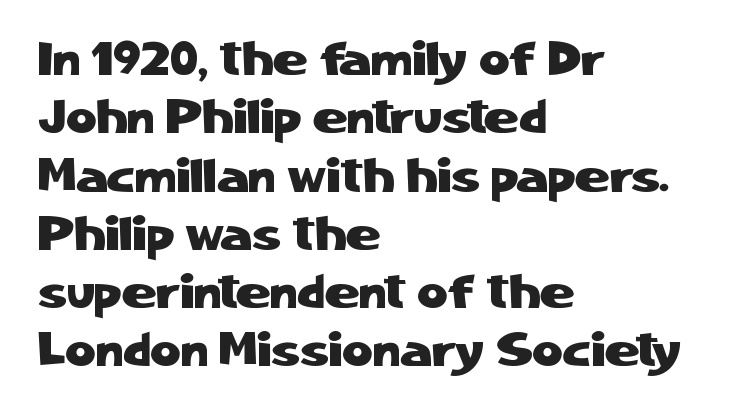
Q: Is the text italic (slanted)? A: No, it is upright.
Q: Is the typeface a serif or a sans-serif typeface? A: Sans-serif.
Q: Is the text underlined? A: No.
Q: How is the paragraph aligned? A: Left-aligned.
Q: Is the spacing between letters normal or unusually wide? A: Normal.
Q: Width (condensed, normal, or wide)? A: Normal.
Q: Stroke contrast? A: Low.
Q: x-height? A: Medium.
Q: Monospaced? A: No.
